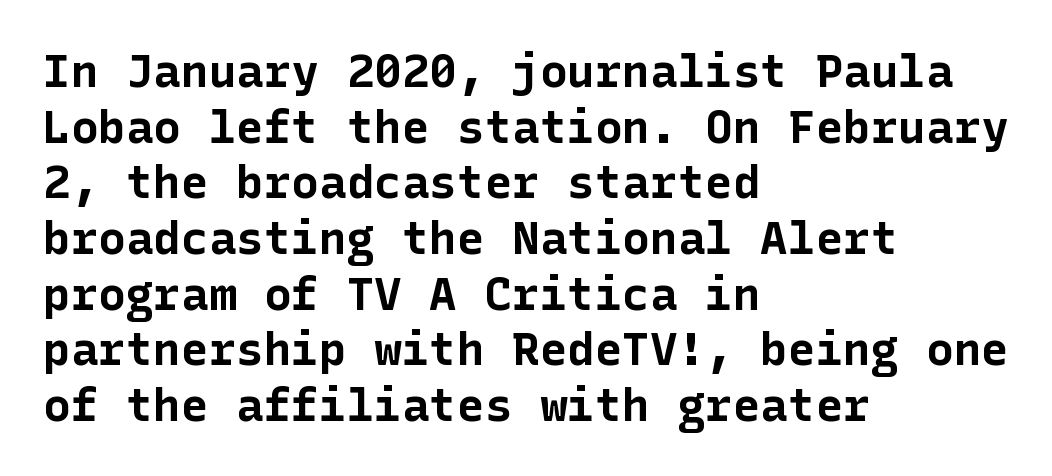
{"serif": "no", "italic": "no", "bold": "yes", "weight": "bold", "width": "normal", "stroke_contrast": "low", "x_height": "medium", "underline": "no", "align": "left", "line_spacing_ratio": 1.21, "letter_spacing": "normal", "letter_spacing_em": 0.0, "glyph_px": 46}
